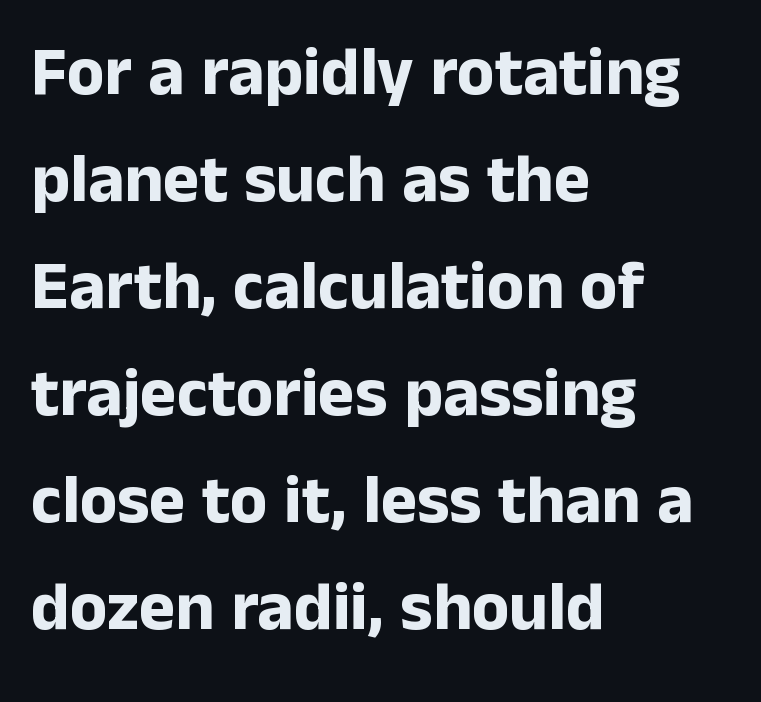
{"serif": "no", "italic": "no", "bold": "yes", "weight": "bold", "width": "normal", "stroke_contrast": "low", "x_height": "medium", "monospaced": "no", "underline": "no", "align": "left", "line_spacing": "normal", "line_spacing_ratio": 1.55, "letter_spacing": "normal", "letter_spacing_em": 0.0, "glyph_px": 69}
